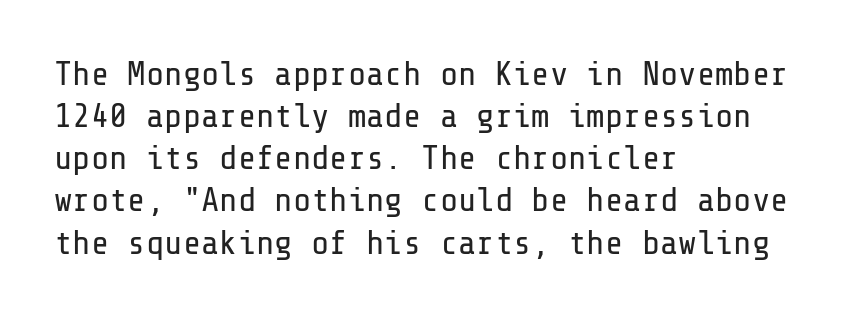
The image shows 34 px regular-weight sans-serif type, upright; set left-aligned, line spacing 1.24x, normal letter spacing, not underlined; low stroke contrast and a medium x-height.
